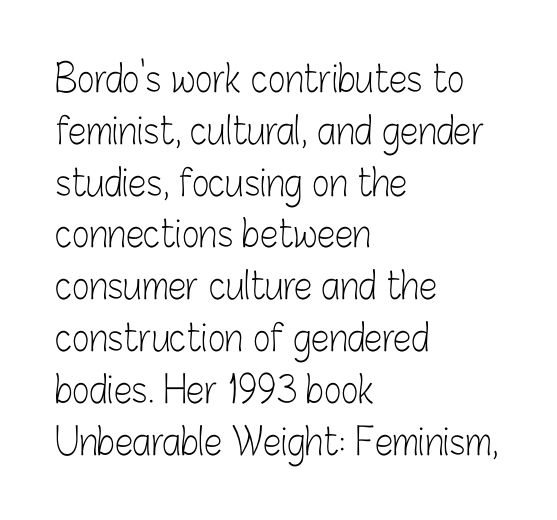
{"serif": "no", "italic": "no", "bold": "no", "weight": "light", "width": "condensed", "stroke_contrast": "low", "x_height": "medium", "monospaced": "no", "underline": "no", "align": "left", "line_spacing": "normal", "line_spacing_ratio": 1.4, "letter_spacing": "normal", "letter_spacing_em": 0.0, "glyph_px": 37}
